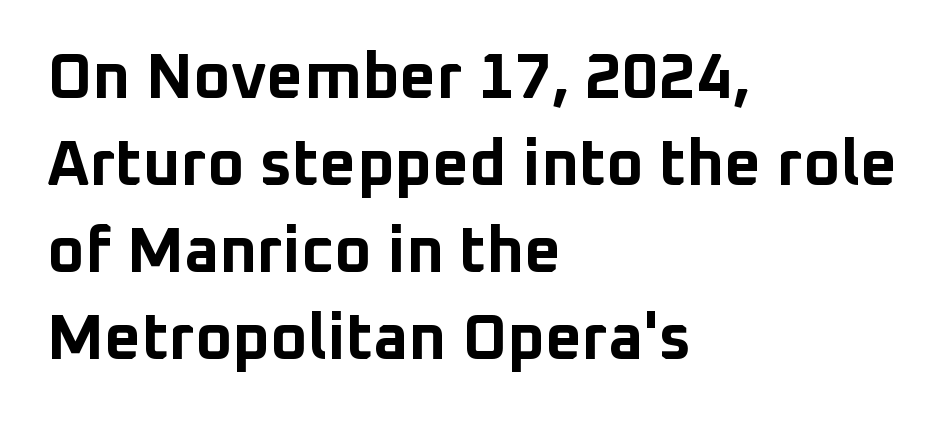
The image shows 64 px bold sans-serif type, upright; set left-aligned, normal line spacing (1.36x), normal letter spacing, not underlined; low stroke contrast and a medium x-height.
